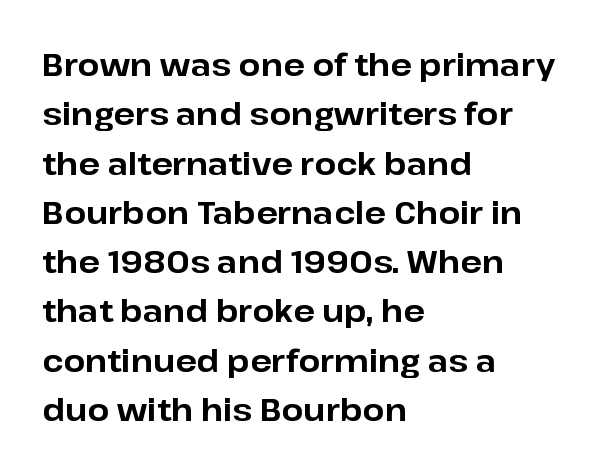
The image shows 31 px bold sans-serif type, upright; set left-aligned, normal line spacing (1.59x), normal letter spacing, not underlined; low stroke contrast and a medium x-height.
